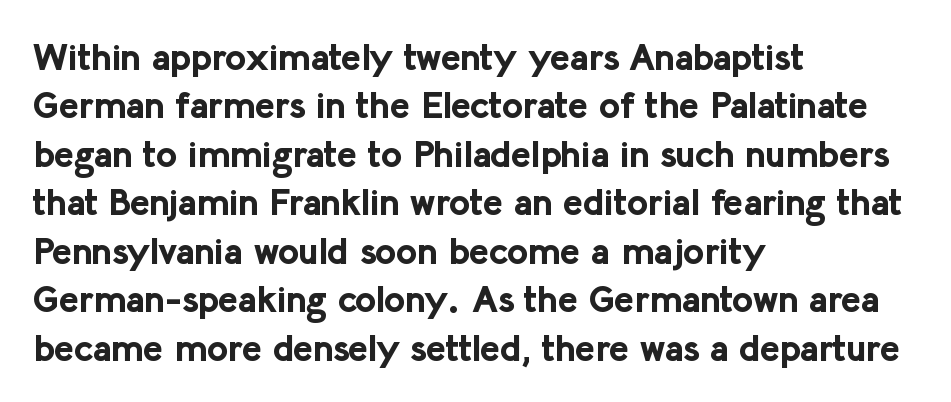
{"serif": "no", "italic": "no", "bold": "yes", "weight": "bold", "width": "normal", "stroke_contrast": "low", "x_height": "medium", "monospaced": "no", "underline": "no", "align": "left", "line_spacing": "normal", "line_spacing_ratio": 1.31, "letter_spacing": "normal", "letter_spacing_em": 0.0, "glyph_px": 37}
